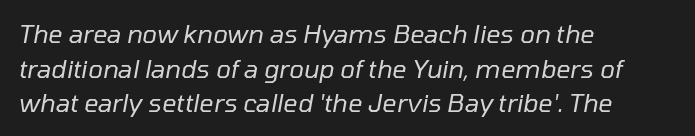
{"italic": "yes", "lean": "right", "slant_degrees": 10, "bold": "no", "underline": "no", "align": "left", "line_spacing": "normal", "line_spacing_ratio": 1.39, "letter_spacing": "normal", "letter_spacing_em": 0.0, "glyph_px": 25}
